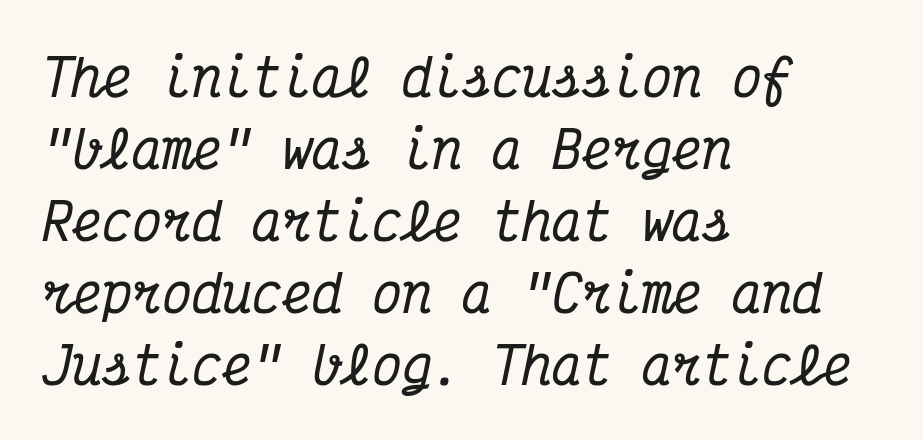
The image shows 50 px condensed serif type, italic (leaning right), monospaced; set left-aligned, normal line spacing (1.44x), normal letter spacing, not underlined; medium stroke contrast and a medium x-height.
